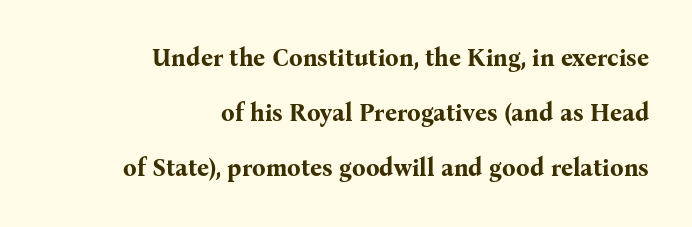
{"italic": "no", "bold": "yes", "underline": "no", "align": "right", "line_spacing": "loose", "line_spacing_ratio": 2.3, "letter_spacing": "normal", "letter_spacing_em": 0.0, "glyph_px": 24}
